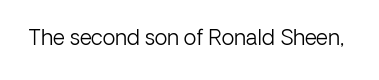
The passage shown is not underscored anywhere. The font's upright variant was chosen for this text. Stems here are at most as thick as an everyday book face. Observe the ordinary spacing: letters are neighbours, not strangers.
